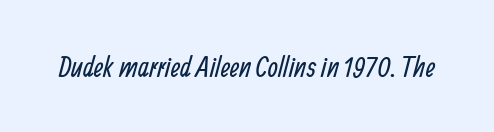
Q: Is the text bold? A: No.
Q: Is the typeface a serif or a sans-serif typeface? A: Sans-serif.
Q: Is the text underlined? A: No.
Q: Is the spacing between letters normal or unusually wide? A: Normal.
Q: Width (condensed, normal, or wide)? A: Condensed.
Q: Stroke contrast? A: Low.
Q: x-height? A: Medium.
Q: Monospaced? A: No.
